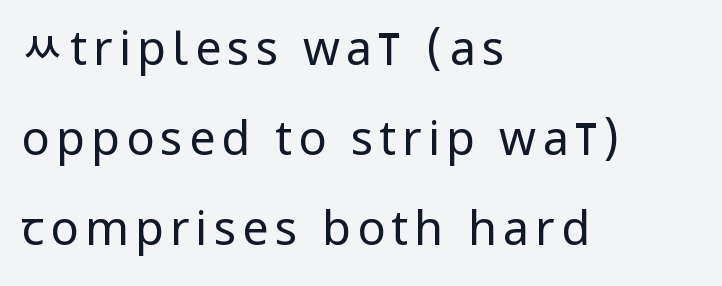
The image shows 47 px regular-weight, condensed sans-serif type, upright; set left-aligned, loose line spacing (1.91x), not underlined; low stroke contrast.
